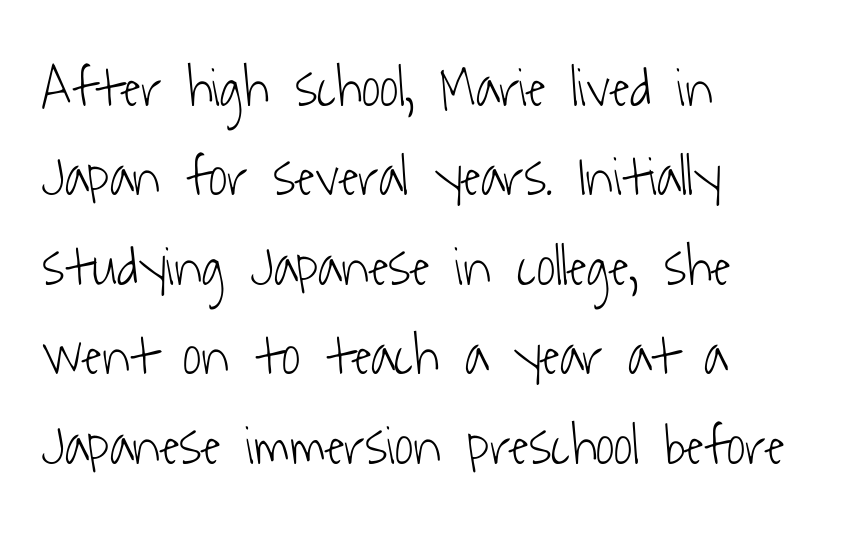
The image shows 57 px light, condensed sans-serif type; set left-aligned, normal line spacing (1.57x), normal letter spacing, not underlined; low stroke contrast and a medium x-height.
